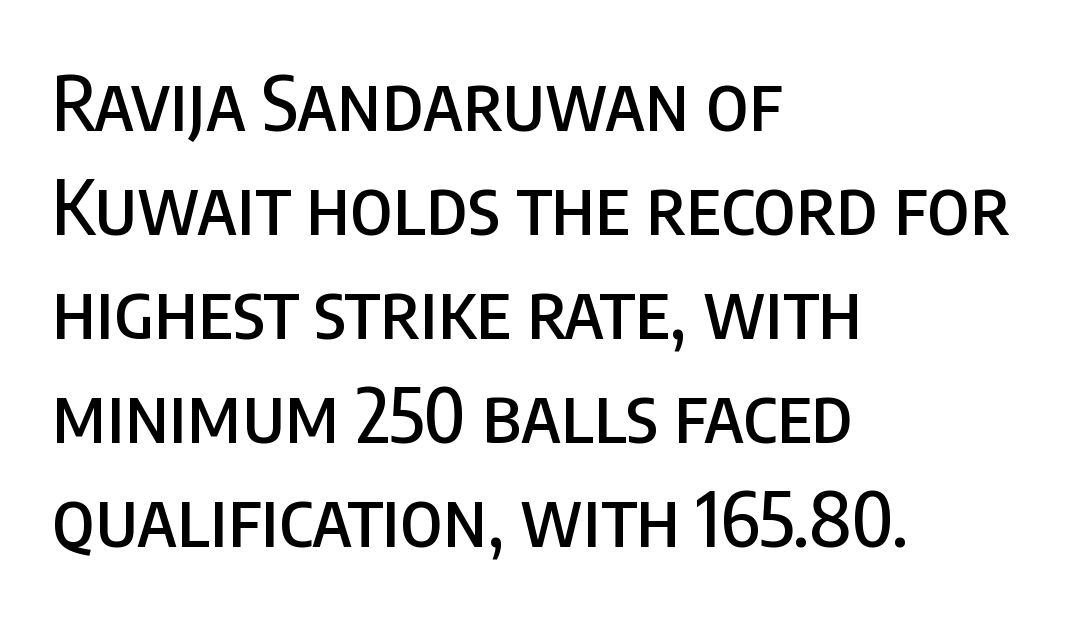
{"serif": "no", "italic": "no", "width": "condensed", "stroke_contrast": "low", "x_height": "large", "monospaced": "no", "underline": "no", "align": "left", "line_spacing": "normal", "line_spacing_ratio": 1.37, "letter_spacing": "normal", "letter_spacing_em": 0.0, "glyph_px": 76}
